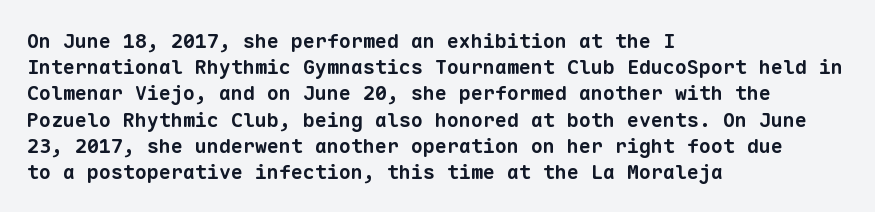
This block has exactly the height ordinary leading produces. As a designer I'd log this as weight 700, bold. The line texture is even and compact thanks to regular tracking. Layout note: lines flush left. The area under the type is left untouched.
